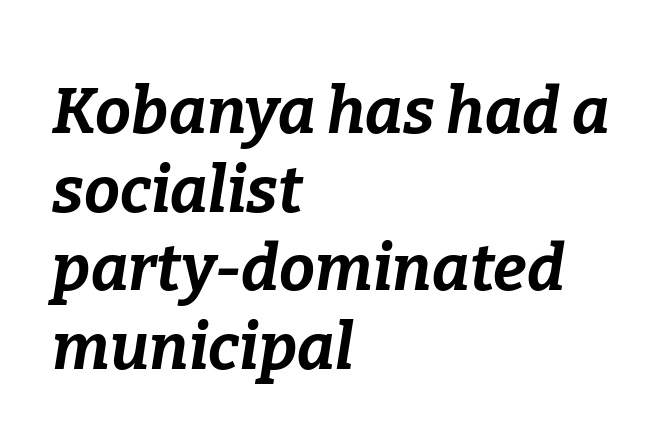
Thick stems and heavy bowls — unmistakably bold. The typesetter chose a ragged-right arrangement here. How are the letters spaced? Ordinarily, with no added tracking. Unmarked baselines from the first word to the last. Every character sits at an angle, as italics do.
